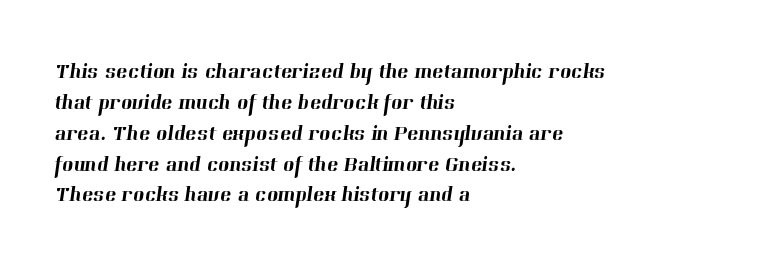
The image shows 21 px text type; set left-aligned, normal line spacing (1.47x), normal letter spacing, not underlined.
